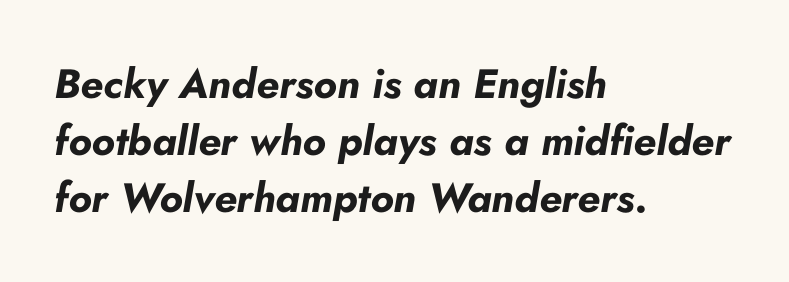
Q: Is the text bold? A: Yes.
Q: Is the text italic (slanted)? A: Yes, it leans right by about 10 degrees.
Q: Is the text underlined? A: No.
Q: How is the paragraph aligned? A: Left-aligned.
Q: Is the spacing between letters normal or unusually wide? A: Normal.
Q: Is the spacing between lines tight, normal or loose? A: Normal.
Q: Width (condensed, normal, or wide)? A: Normal.
Q: Stroke contrast? A: Low.
Q: x-height? A: Small.
Q: Monospaced? A: No.
